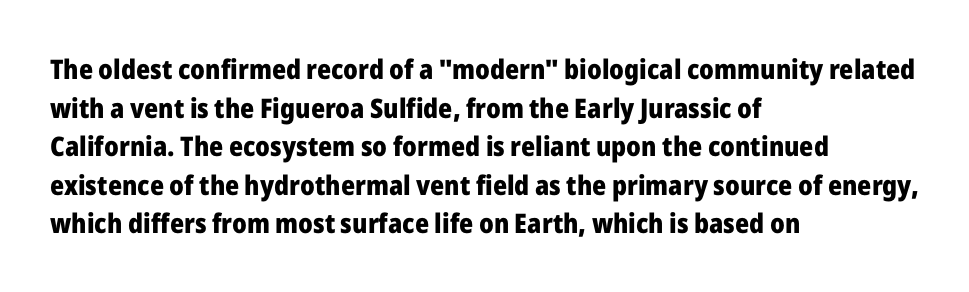
{"italic": "no", "bold": "yes", "underline": "no", "align": "left", "line_spacing": "normal", "line_spacing_ratio": 1.43, "letter_spacing": "normal", "letter_spacing_em": 0.0, "glyph_px": 27}
